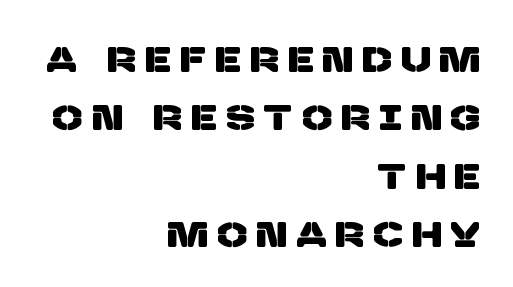
Characters follow at a spacing far wider than the type designer built in. This sample uses a sans-serif face. Reading down the block, your eye finds every line finishing at a fixed right position. A typesetter would call this proportional, since set widths differ per character.
